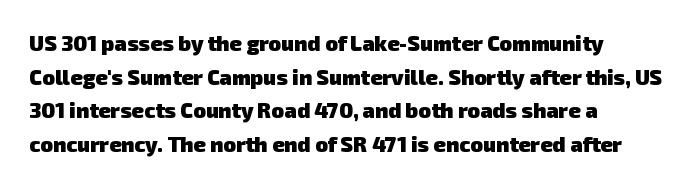
Tracking here is standard; glyphs follow each other at the usual distance. Horizontally, the lines are justified to the leading edge only. The words here are not underlined. How heavy is the stroke? Heavy — this is a bold. Successive baselines arrive at the customary interval.
